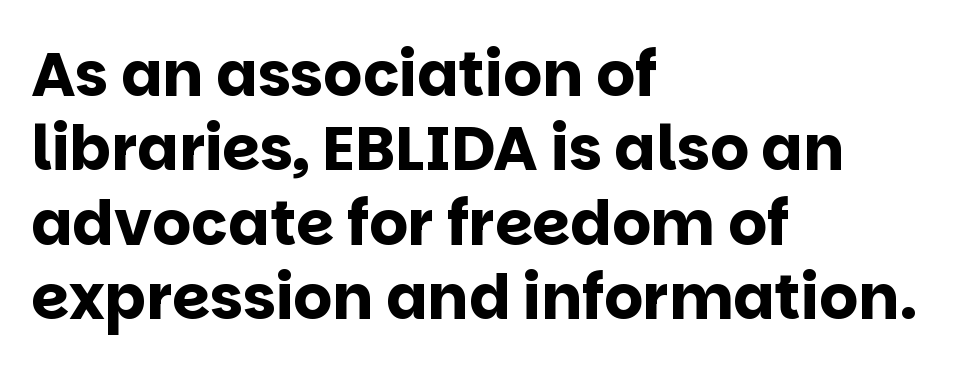
Q: Is the text bold? A: Yes.
Q: Is the text italic (slanted)? A: No, it is upright.
Q: Is the typeface a serif or a sans-serif typeface? A: Sans-serif.
Q: Is the text underlined? A: No.
Q: How is the paragraph aligned? A: Left-aligned.
Q: Is the spacing between letters normal or unusually wide? A: Normal.
Q: Width (condensed, normal, or wide)? A: Normal.
Q: Stroke contrast? A: Low.
Q: x-height? A: Large.
Q: Monospaced? A: No.
